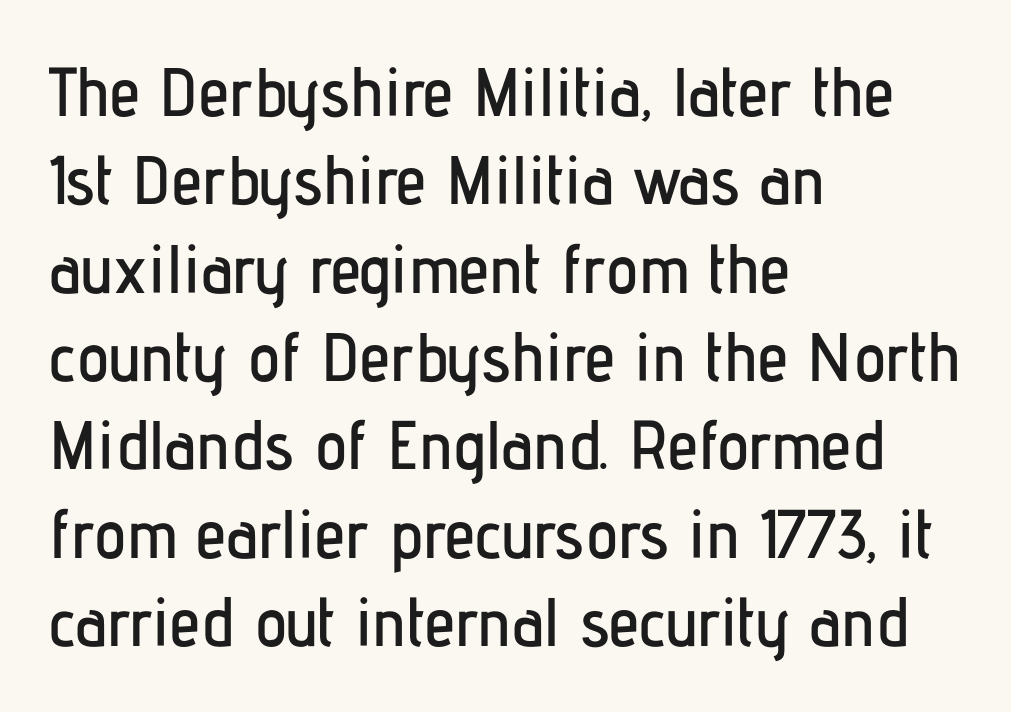
The image shows 69 px condensed sans-serif type, upright; set left-aligned, normal line spacing (1.28x), normal letter spacing, not underlined; low stroke contrast and a medium x-height.
